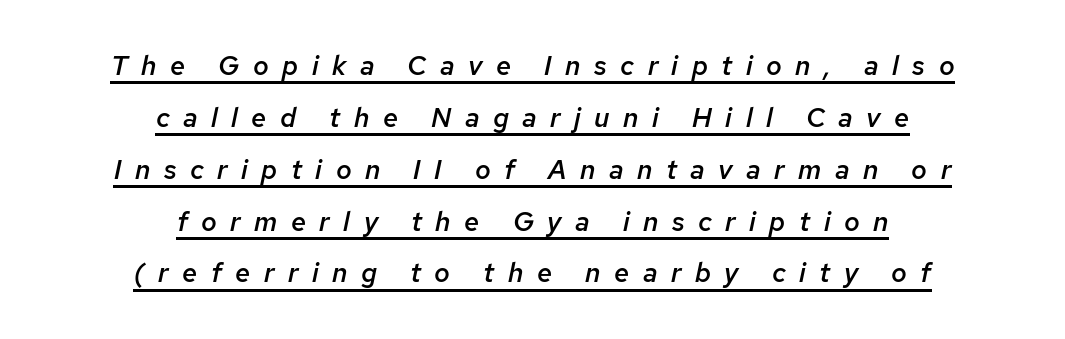
Q: Is the text bold? A: Semi-bold.
Q: Is the text italic (slanted)? A: Yes, it leans right by about 12 degrees.
Q: Is the text underlined? A: Yes.
Q: How is the paragraph aligned? A: Centered.
Q: Is the spacing between letters normal or unusually wide? A: Unusually wide.
Q: Is the spacing between lines tight, normal or loose? A: Loose.
